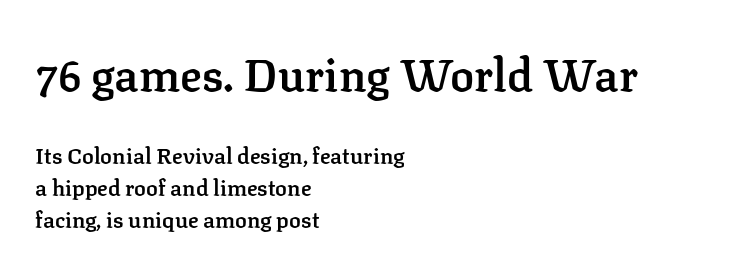
The image shows 45 px semibold serif type, upright; set left-aligned, normal line spacing (1.45x), normal letter spacing, not underlined; the first (top) block is 2.05x larger; low stroke contrast and a medium x-height.
